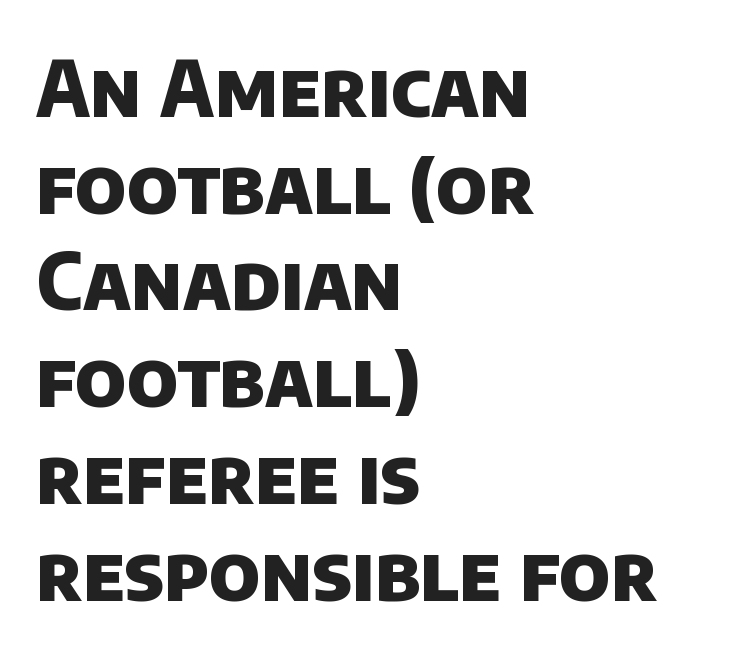
Here the designer chose a conventional face with non-uniform glyph widths. The setting favours the left margin, as ordinary paragraphs usually do. The passage shown is not underscored anywhere. The font family rendered here belongs to the sans-serif group. I'd describe the lettering as bold — thick and assertive. Here the glyphs are tracked normally, forming tight word shapes.
